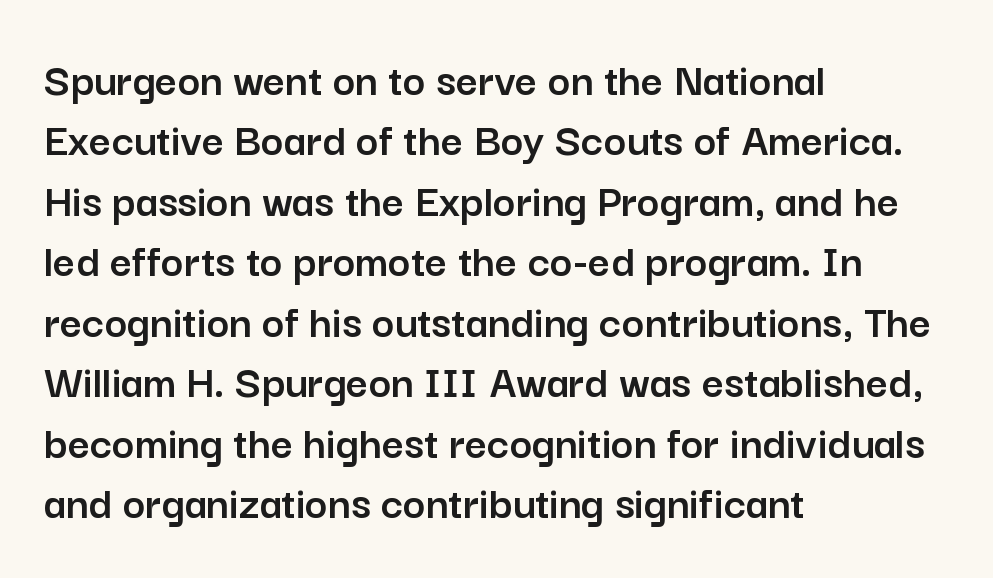
Quick note: underline off. Posture: straight, roman, zero tilt. The block of text has a typical density, with ordinary space between rows. Serif or sans? Sans — the stroke terminals are bare. Inter-character spacing is left at the font's built-in metrics.
